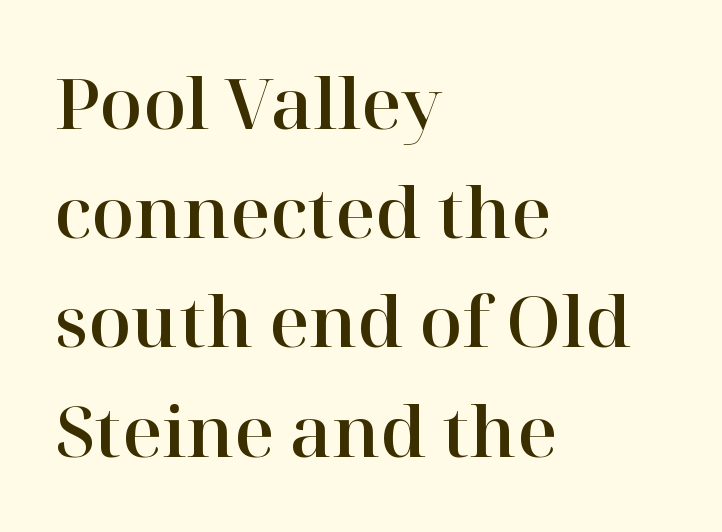
The image shows 70 px serif type, upright; set left-aligned, normal line spacing (1.56x), normal letter spacing, not underlined; high stroke contrast and a medium x-height.
